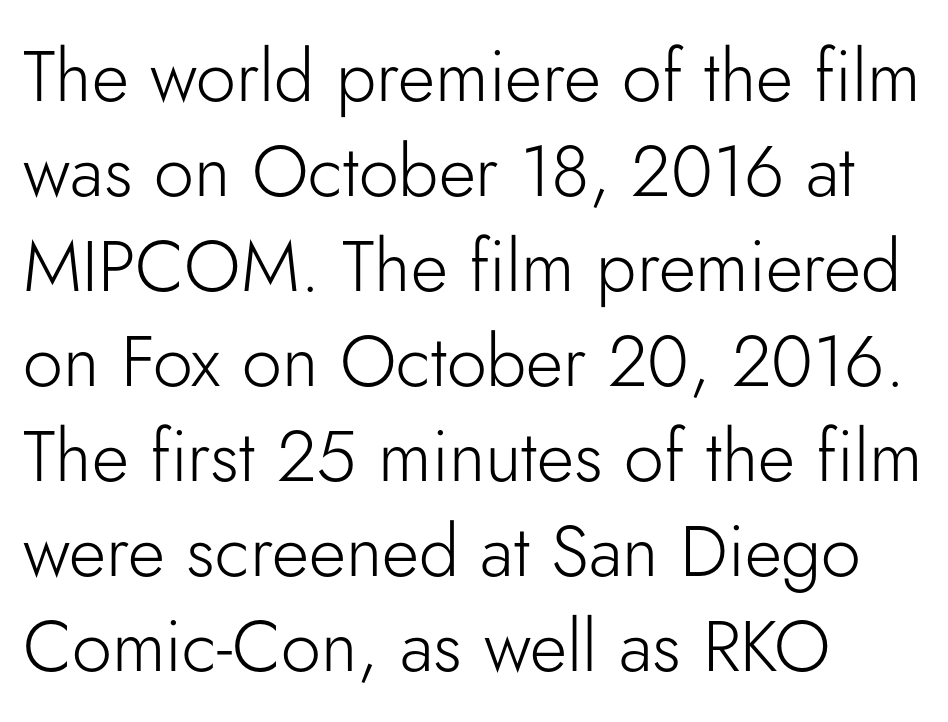
Q: Is the text bold? A: No.
Q: Is the text italic (slanted)? A: No, it is upright.
Q: Is the typeface a serif or a sans-serif typeface? A: Sans-serif.
Q: Is the text underlined? A: No.
Q: How is the paragraph aligned? A: Left-aligned.
Q: Is the spacing between letters normal or unusually wide? A: Normal.
Q: Is the spacing between lines tight, normal or loose? A: Normal.
Q: Width (condensed, normal, or wide)? A: Normal.
Q: Stroke contrast? A: Low.
Q: x-height? A: Small.
Q: Monospaced? A: No.
